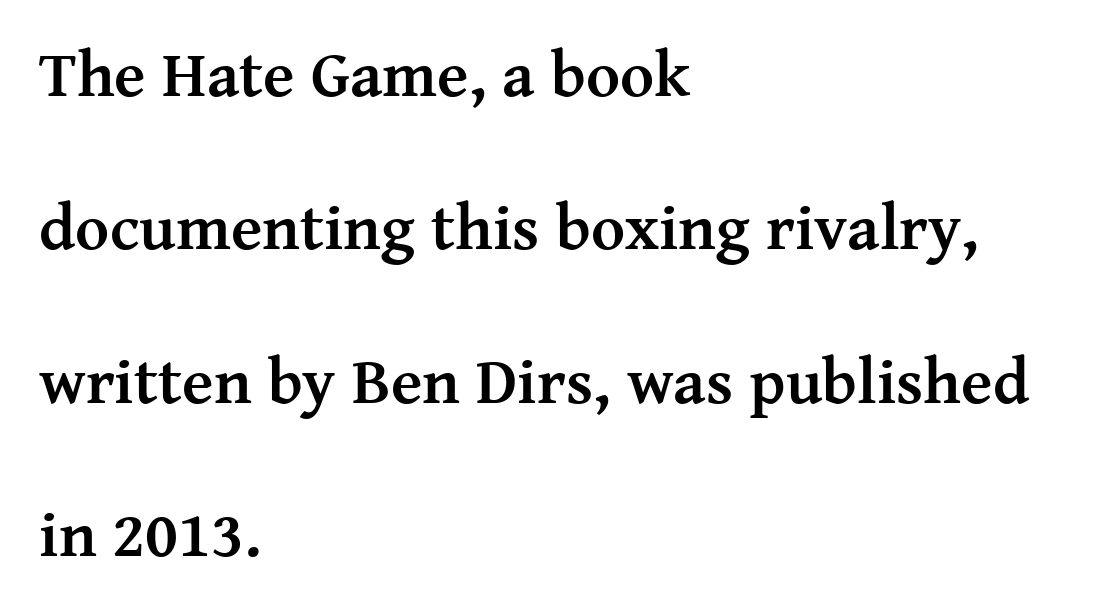
This sample has the flowing, uneven cadence of proportional lettering. Every row of glyphs begins at an identical x-position on the left. The glyphs are unaccompanied by any horizontal stroke below them. What's the leading like? Stretched, with rows far apart. This sample uses an upright cut, with every glyph sitting square on the baseline.
